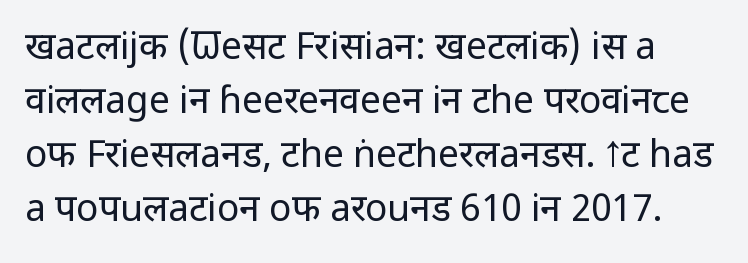
Each letter keeps its own natural width here, so spacing adapts to shape. Every character sits straight up, as roman type does. Is the letter spacing exaggerated? No — it looks like the ordinary default. Leading matches the norm, producing a regular column. Is this a sans? Yes — the strokes have no serifs.
